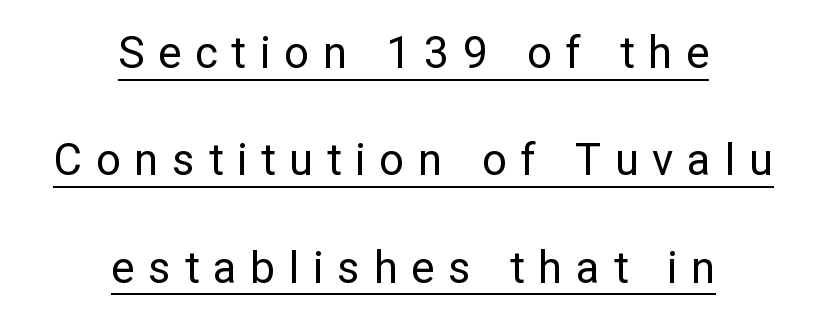
The face used here is rendered with a markedly widened letterfit. Tall strokes in this sample are plumb rather than angled. A light-to-regular cut is what we see here. The rendering shows plain stroke endings on the letterforms — a sans-serif design. Every row of glyphs is offset so its center matches the block's center.
